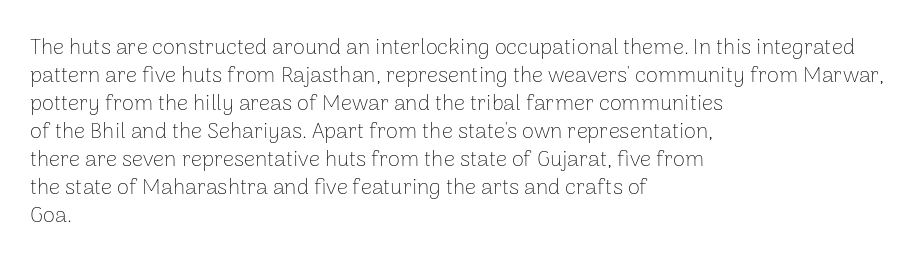
No extra ink here — the face is not bold. Students, observe: this is what conventionally led text looks like. Visually the block forms a straight wall on the left and a jagged coastline on the right. Clear beneath every line of the passage.
